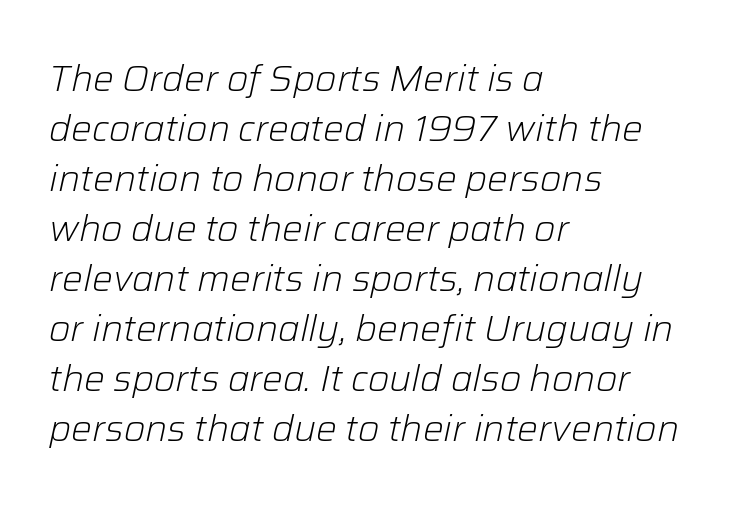
{"italic": "yes", "lean": "right", "slant_degrees": 12, "bold": "no", "weight": "light", "width": "normal", "stroke_contrast": "low", "x_height": "medium", "monospaced": "no", "underline": "no", "align": "left", "line_spacing": "normal", "line_spacing_ratio": 1.35, "letter_spacing": "normal", "letter_spacing_em": 0.0, "glyph_px": 37}
